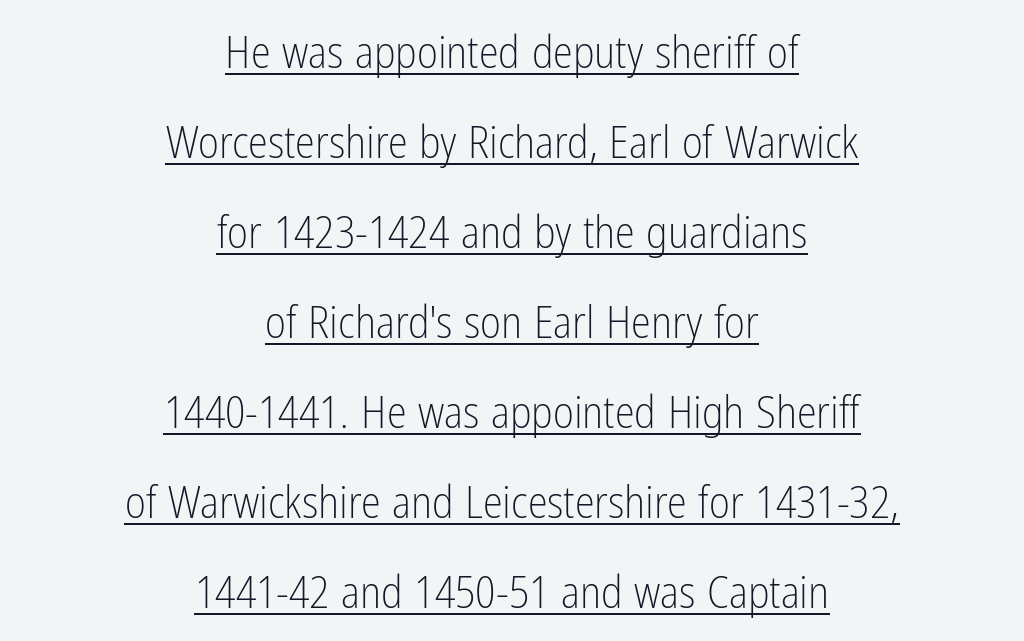
{"serif": "no", "italic": "no", "bold": "no", "weight": "light", "width": "condensed", "stroke_contrast": "low", "x_height": "medium", "monospaced": "no", "underline": "yes", "align": "center", "line_spacing": "loose", "line_spacing_ratio": 2.0, "letter_spacing": "normal", "letter_spacing_em": 0.0, "glyph_px": 45}
